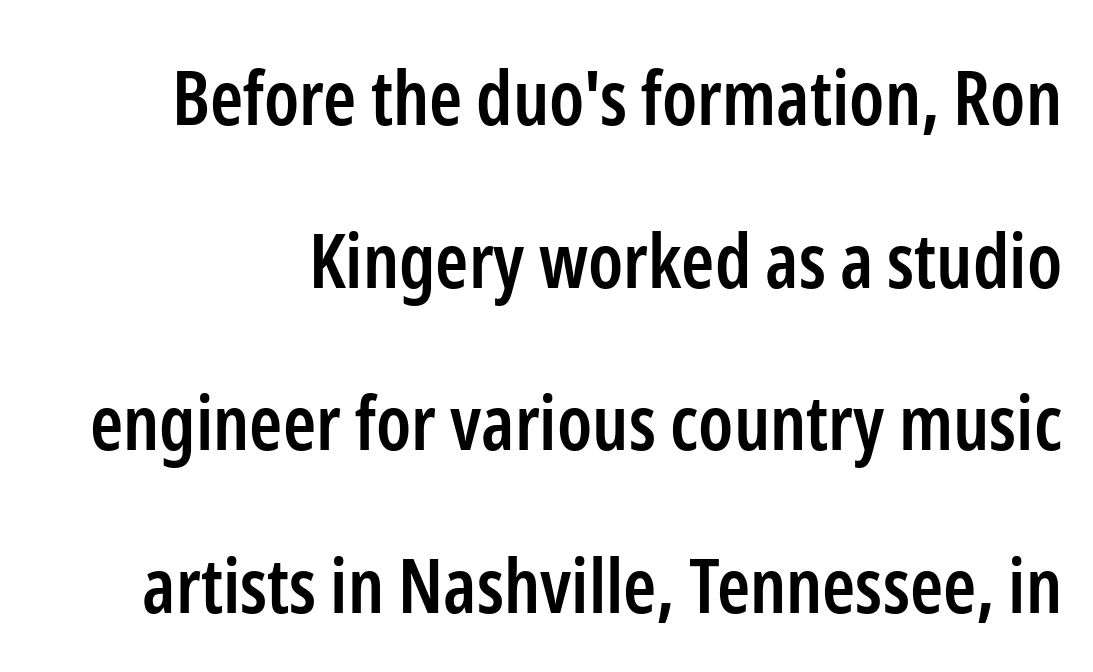
The image shows 75 px semibold, condensed sans-serif type, upright; set loose line spacing (2.17x), normal letter spacing, not underlined; low stroke contrast and a medium x-height.
